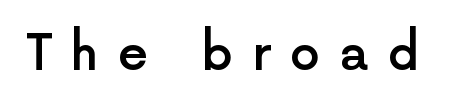
{"serif": "no", "italic": "no", "bold": "semi", "weight": "semibold", "width": "normal", "x_height": "medium", "monospaced": "no", "underline": "no", "letter_spacing": "wide", "letter_spacing_em": 0.4, "glyph_px": 48}
